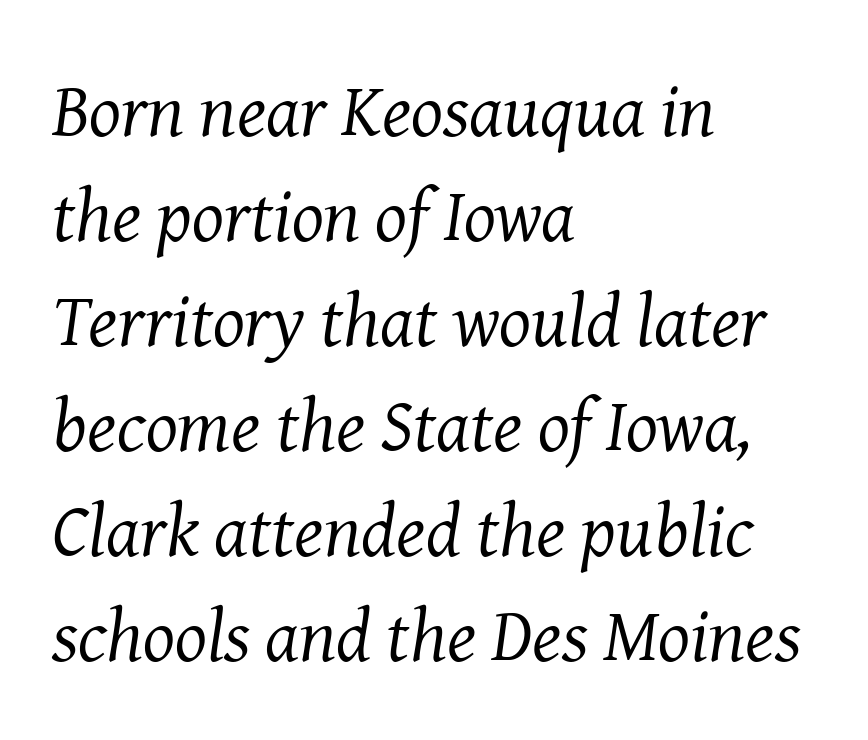
Each letter keeps its own natural width here, so spacing adapts to shape. Regarding leading, the lines here are spaced in the standard way. The characters display serif detailing at their extremities. Type without underlining. Each line starts at the same left margin while the right side varies. Compared with typical body copy, the letter spacing here is the same.
